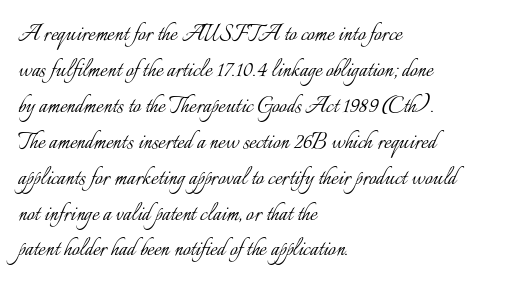
The image shows 27 px text type; set left-aligned, normal line spacing (1.33x), normal letter spacing, not underlined.
